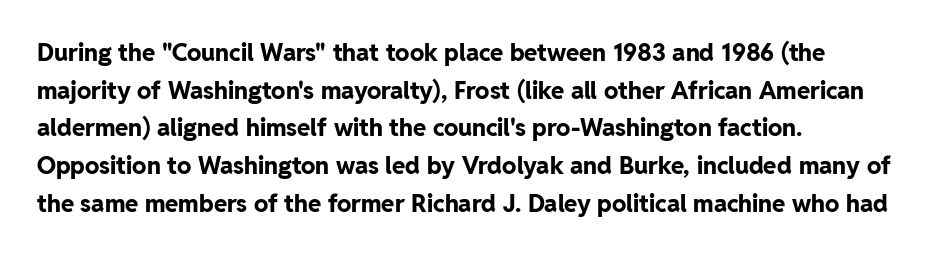
The image shows 24 px bold type, upright; set left-aligned, normal line spacing (1.57x), normal letter spacing, not underlined.
